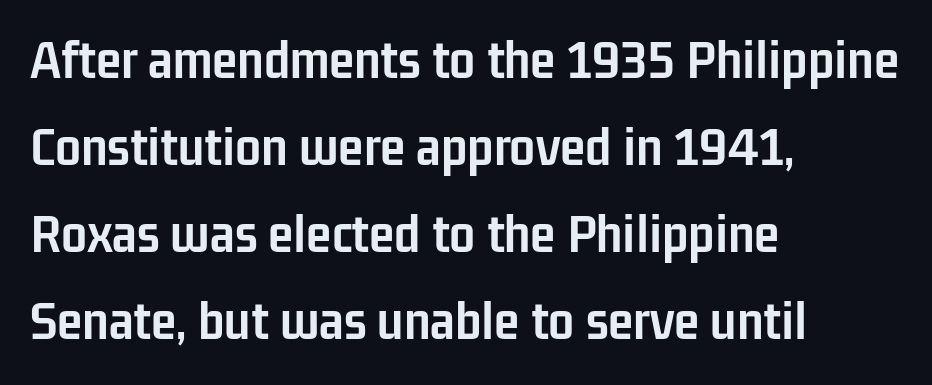
Q: Is the text bold? A: Yes.
Q: Is the text italic (slanted)? A: No, it is upright.
Q: Is the typeface a serif or a sans-serif typeface? A: Sans-serif.
Q: Is the text underlined? A: No.
Q: How is the paragraph aligned? A: Left-aligned.
Q: Is the spacing between letters normal or unusually wide? A: Normal.
Q: Is the spacing between lines tight, normal or loose? A: Normal.
Q: Width (condensed, normal, or wide)? A: Condensed.
Q: Stroke contrast? A: Low.
Q: x-height? A: Medium.
Q: Monospaced? A: No.
